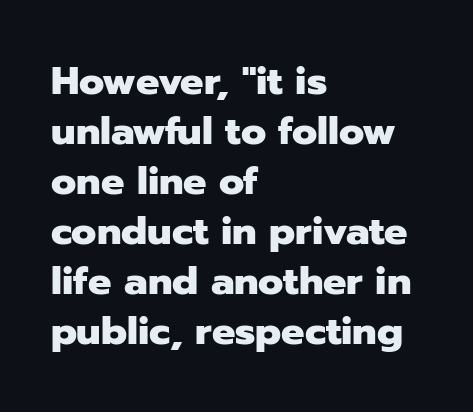
The image shows 39 px heavy sans-serif type, upright; set left-aligned, normal line spacing (1.28x), normal letter spacing, not underlined; low stroke contrast and a medium x-height.
